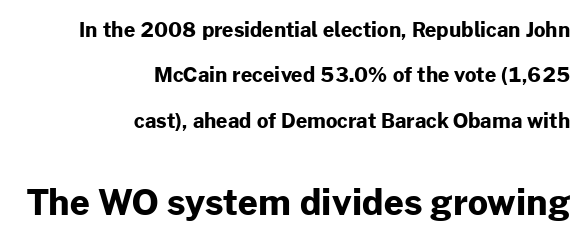
The lines in this sample share a right terminus and differ only in where they begin. The font is running at its bold setting. The text was rendered using a sans face with plain stroke endings. Style check: upright. The passage shown is typed in a proportional face where columns would drift.
